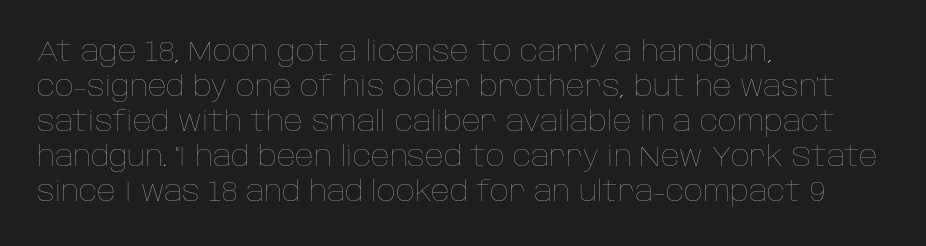
Nobody drew a line under any word here. Vertical stems look standard width or narrower in stroke. This is the regular roman posture of the typeface. Every row of glyphs begins at an identical x-position on the left. The rendering keeps characters at their native spacing.
